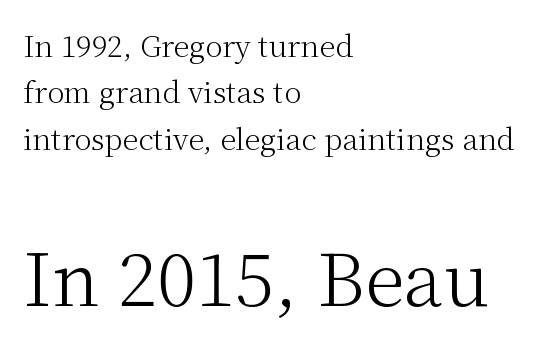
{"serif": "yes", "italic": "no", "bold": "no", "weight": "light", "width": "normal", "stroke_contrast": "medium", "x_height": "medium", "monospaced": "no", "underline": "no", "align": "left", "line_spacing": "normal", "line_spacing_ratio": 1.6, "letter_spacing": "normal", "letter_spacing_em": 0.0, "larger_block": "second", "size_ratio": 2.52, "glyph_px": 73}
